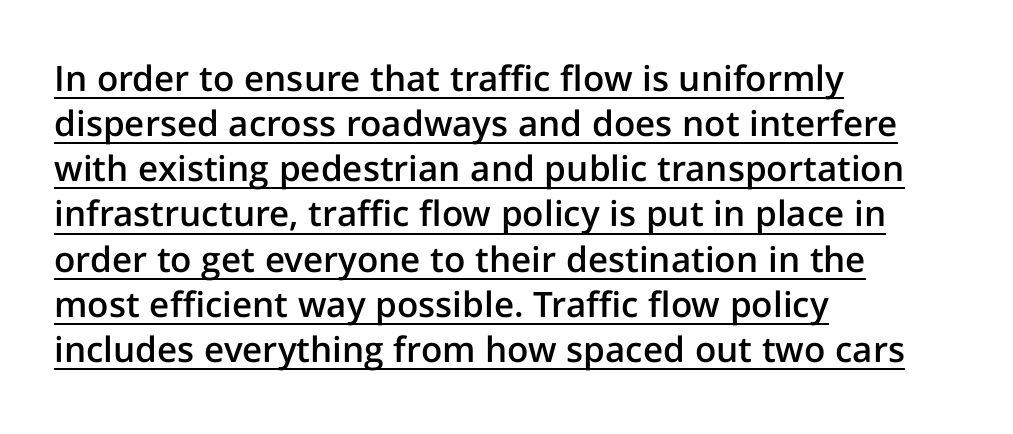
Does the weight exceed regular? Yes, but only to semibold. Visually the block forms a straight wall on the left and a jagged coastline on the right. The type is set solid horizontally, with unmodified tracking. Whoever set this chose a conventional vertical rhythm. A typesetter would label this face a sans.
